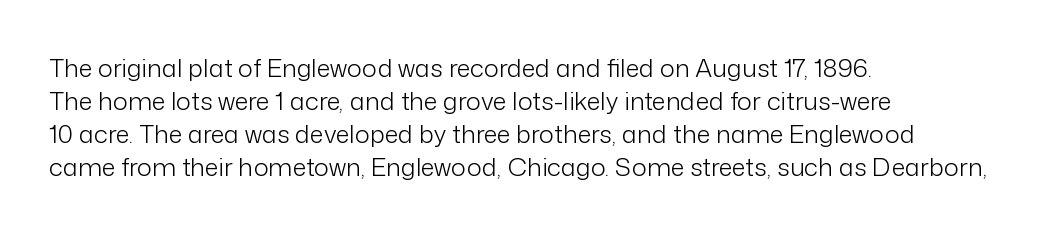
{"italic": "no", "bold": "no", "underline": "no", "align": "left", "line_spacing": "normal", "line_spacing_ratio": 1.32, "letter_spacing": "normal", "letter_spacing_em": 0.0, "glyph_px": 25}
